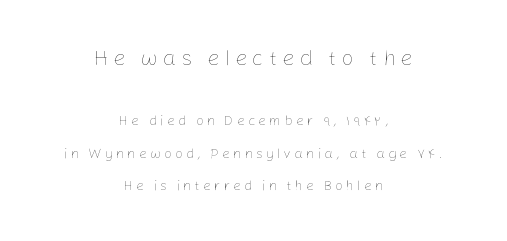
This block would shrink considerably if given ordinary leading; it's expanded now. Glance below the letters and you will spot only blank space. A typesetter would call this heavily tracked-out type. Line starts and ends both wander, symmetrically.
